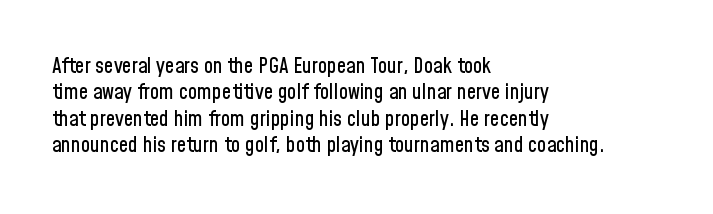
Q: Is the text italic (slanted)? A: No, it is upright.
Q: Is the text underlined? A: No.
Q: How is the paragraph aligned? A: Left-aligned.
Q: Is the spacing between letters normal or unusually wide? A: Normal.
Q: Is the spacing between lines tight, normal or loose? A: Normal.
